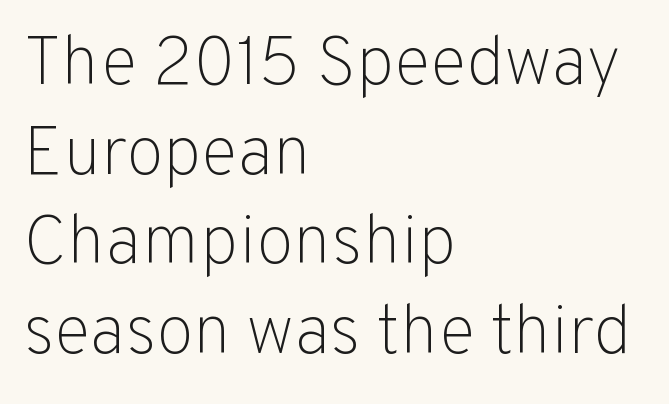
All the whitespace from short lines collects on the right. A typesetter would mark this as roman, not italic. The characters are drawn with everyday or finer stroke widths. Regarding serifs, this sample does without them. What stands out about the letter spacing? Nothing — it is the standard amount. The letters advance in unequal steps, a hallmark of proportional type.
